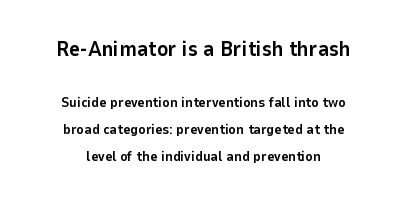
The image shows 21 px bold type, upright; set centered, loose line spacing (1.94x), normal letter spacing, not underlined; the first (top) block is 1.5x larger.
